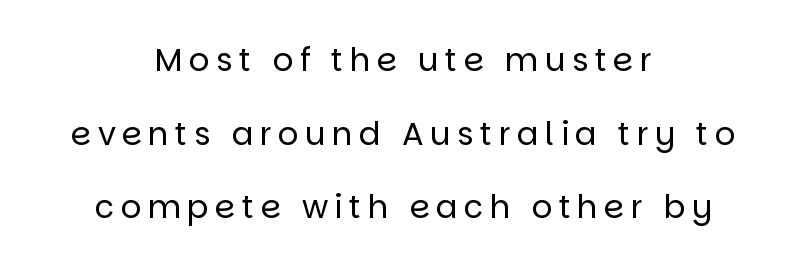
The image shows 32 px regular-weight sans-serif type, upright; set centered, loose line spacing (2.3x), unusually wide letter spacing (+0.2 em), not underlined; low stroke contrast and a large x-height.
